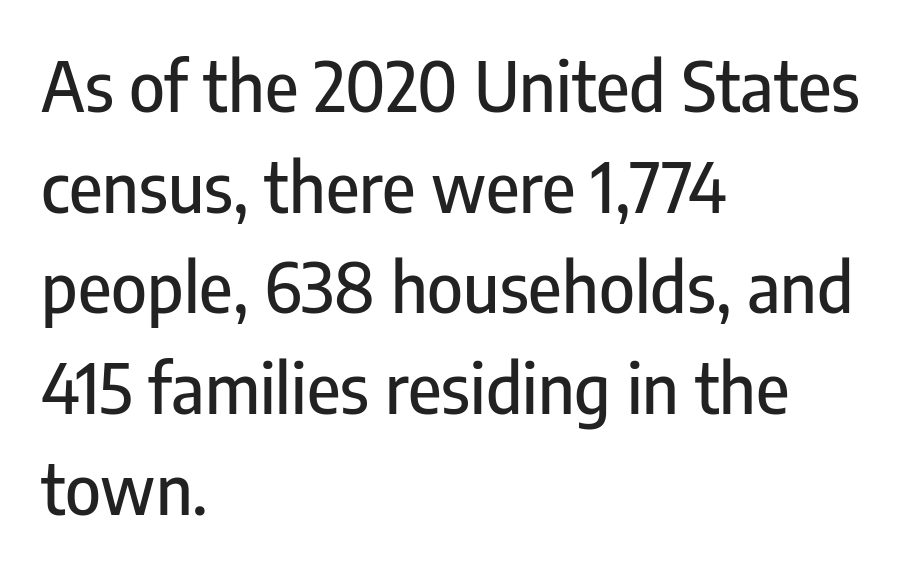
Q: Is the text italic (slanted)? A: No, it is upright.
Q: Is the typeface a serif or a sans-serif typeface? A: Sans-serif.
Q: Is the text underlined? A: No.
Q: How is the paragraph aligned? A: Left-aligned.
Q: Is the spacing between letters normal or unusually wide? A: Normal.
Q: Is the spacing between lines tight, normal or loose? A: Normal.
Q: Width (condensed, normal, or wide)? A: Condensed.
Q: Stroke contrast? A: Low.
Q: x-height? A: Medium.
Q: Monospaced? A: No.
